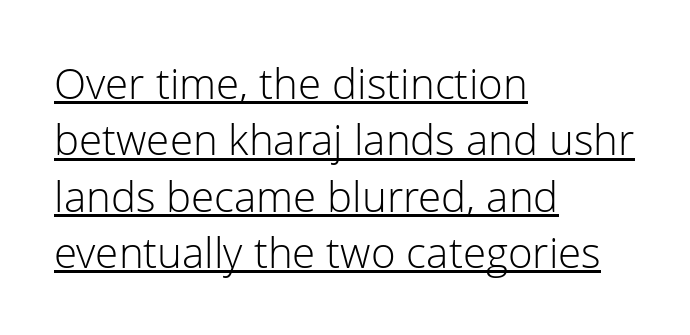
The image shows 42 px light sans-serif type, upright; set left-aligned, normal line spacing (1.34x), normal letter spacing, underlined; low stroke contrast and a medium x-height.
